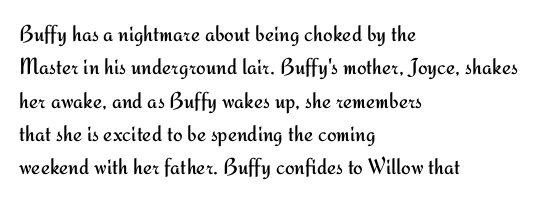
{"italic": "no", "bold": "no", "underline": "no", "align": "left", "line_spacing": "normal", "line_spacing_ratio": 1.45, "letter_spacing": "normal", "letter_spacing_em": 0.0, "glyph_px": 23}
